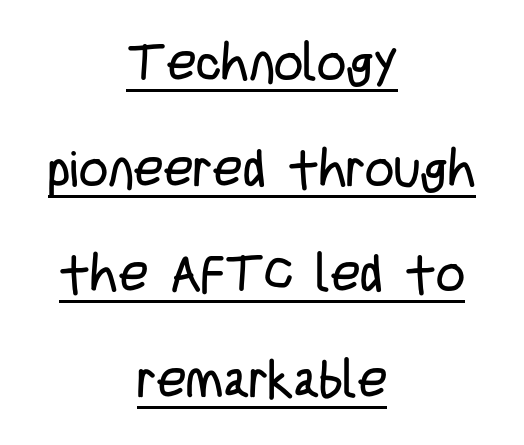
Q: Is the text bold? A: No.
Q: Is the text italic (slanted)? A: No, it is upright.
Q: Is the typeface a serif or a sans-serif typeface? A: Sans-serif.
Q: Is the text underlined? A: Yes.
Q: How is the paragraph aligned? A: Centered.
Q: Is the spacing between letters normal or unusually wide? A: Normal.
Q: Is the spacing between lines tight, normal or loose? A: Loose.
Q: Width (condensed, normal, or wide)? A: Condensed.
Q: Stroke contrast? A: Low.
Q: x-height? A: Large.
Q: Monospaced? A: No.
